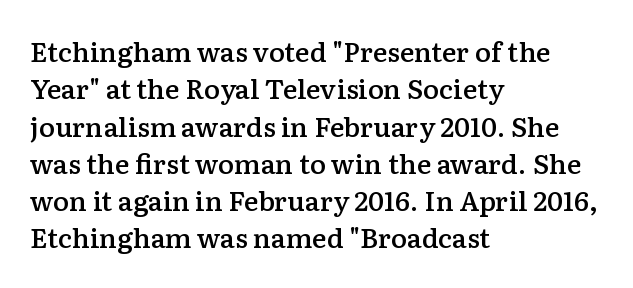
Q: Is the text bold? A: Semi-bold.
Q: Is the text italic (slanted)? A: No, it is upright.
Q: Is the text underlined? A: No.
Q: How is the paragraph aligned? A: Left-aligned.
Q: Is the spacing between letters normal or unusually wide? A: Normal.
Q: Is the spacing between lines tight, normal or loose? A: Normal.
